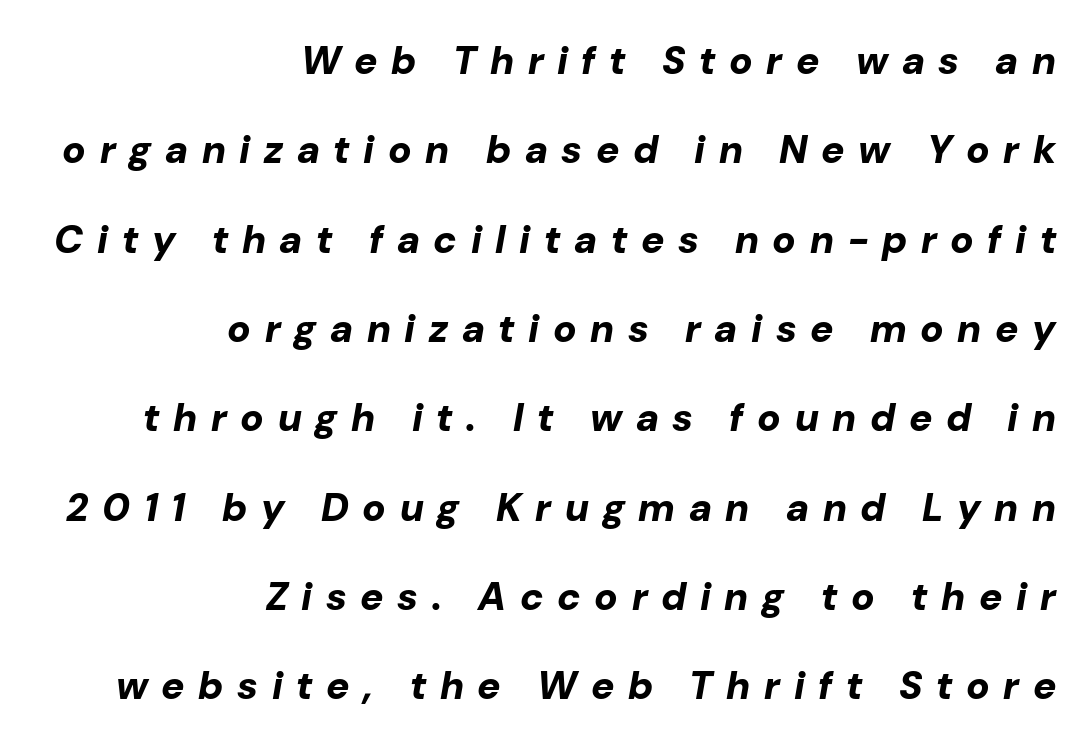
Q: Is the text bold? A: Yes.
Q: Is the text italic (slanted)? A: Yes, it leans right by about 10 degrees.
Q: Is the text underlined? A: No.
Q: How is the paragraph aligned? A: Right-aligned.
Q: Is the spacing between letters normal or unusually wide? A: Unusually wide.
Q: Is the spacing between lines tight, normal or loose? A: Loose.
Q: Width (condensed, normal, or wide)? A: Normal.
Q: Stroke contrast? A: Low.
Q: x-height? A: Medium.
Q: Monospaced? A: No.
